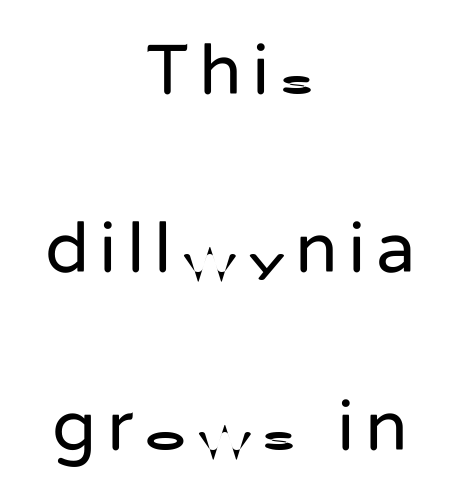
The weight tops out at a normal text grade. If you measured baseline to baseline, you'd find a long distance. These lines stack symmetrically, like a column narrowing and widening about its center. Proportional: the letters do not fall into vertical columns.
